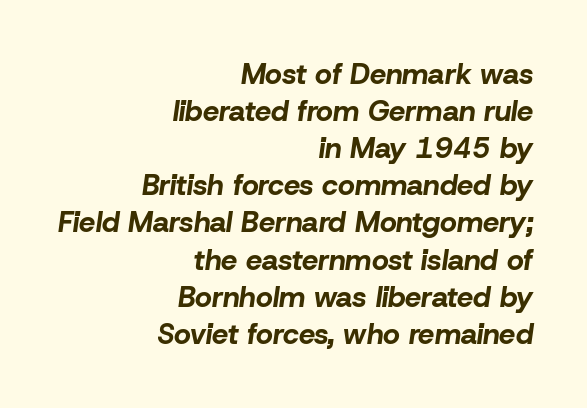
The vertical gap from one line to the next is medium. Varying glyph widths throughout — classic text-font behaviour. Bold? Absolutely — the strokes are thick and heavy. Every character sits at an angle, as italics do. Check under the words: just untouched page. Notice how the passage keeps a crisp vertical edge on the right only.
